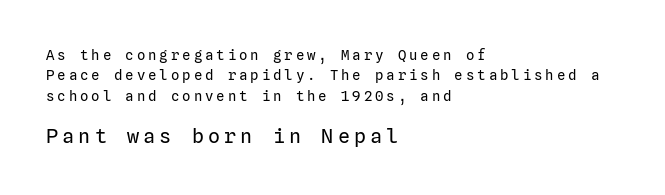
{"italic": "no", "bold": "no", "underline": "no", "align": "left", "line_spacing": "normal", "line_spacing_ratio": 1.46, "letter_spacing": "wide", "letter_spacing_em": 0.21, "larger_block": "second", "size_ratio": 1.43, "glyph_px": 20}
